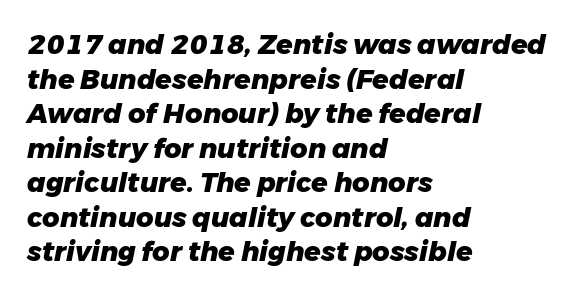
The image shows 27 px bold type, italic (leaning right); set left-aligned, normal line spacing (1.28x), normal letter spacing, not underlined.
